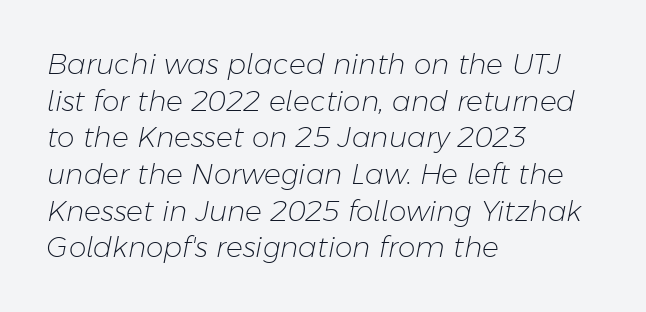
{"italic": "yes", "lean": "right", "slant_degrees": 11, "bold": "no", "weight": "light", "width": "normal", "stroke_contrast": "low", "x_height": "medium", "monospaced": "no", "underline": "no", "align": "left", "line_spacing": "normal", "line_spacing_ratio": 1.31, "letter_spacing": "normal", "letter_spacing_em": 0.0, "glyph_px": 28}
